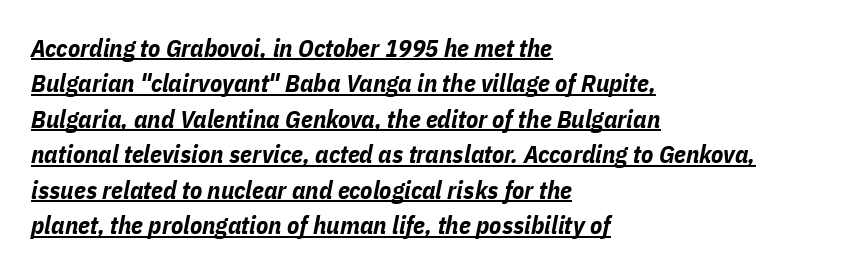
Q: Is the text bold? A: Yes.
Q: Is the text italic (slanted)? A: Yes, it leans right by about 11 degrees.
Q: Is the text underlined? A: Yes.
Q: How is the paragraph aligned? A: Left-aligned.
Q: Is the spacing between letters normal or unusually wide? A: Normal.
Q: Is the spacing between lines tight, normal or loose? A: Normal.
